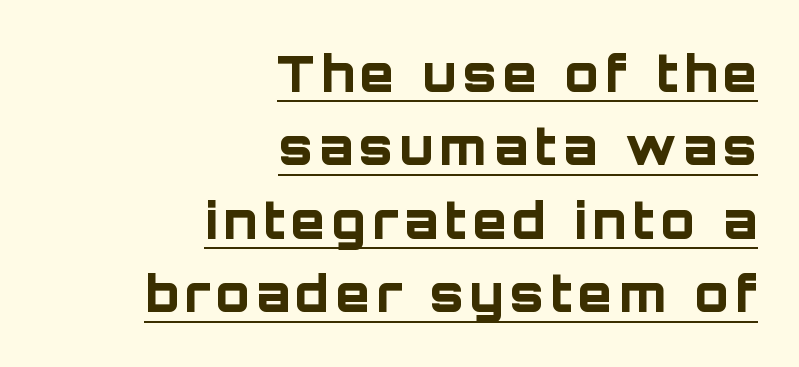
The image shows 49 px bold sans-serif type, upright; set right-aligned, normal line spacing (1.5x), underlined; low stroke contrast and a large x-height.
